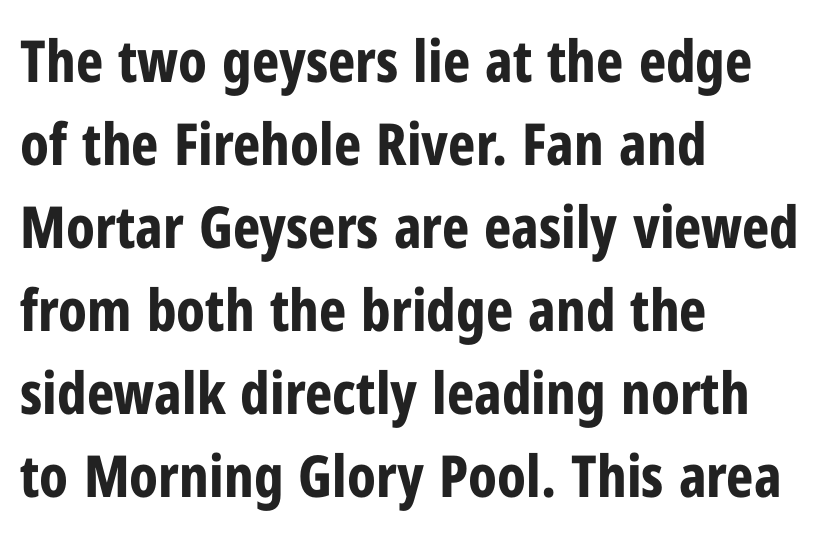
{"serif": "no", "italic": "no", "bold": "yes", "weight": "bold", "width": "condensed", "stroke_contrast": "low", "x_height": "medium", "monospaced": "no", "underline": "no", "align": "left", "line_spacing": "normal", "line_spacing_ratio": 1.43, "letter_spacing": "normal", "letter_spacing_em": 0.0, "glyph_px": 58}
